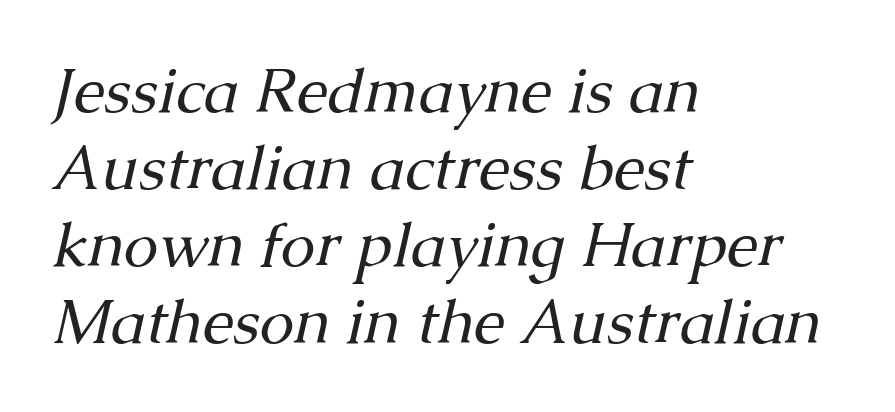
The image shows 62 px regular-weight serif type, italic (leaning right); set left-aligned, line spacing 1.24x, normal letter spacing, not underlined; medium stroke contrast and a medium x-height.
